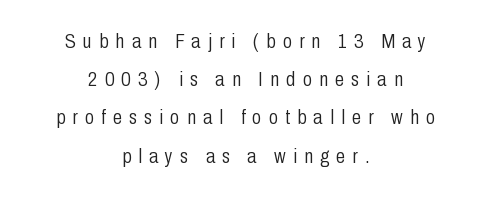
{"italic": "no", "bold": "no", "underline": "no", "align": "center", "line_spacing_ratio": 1.82, "letter_spacing": "wide", "letter_spacing_em": 0.34, "glyph_px": 21}
